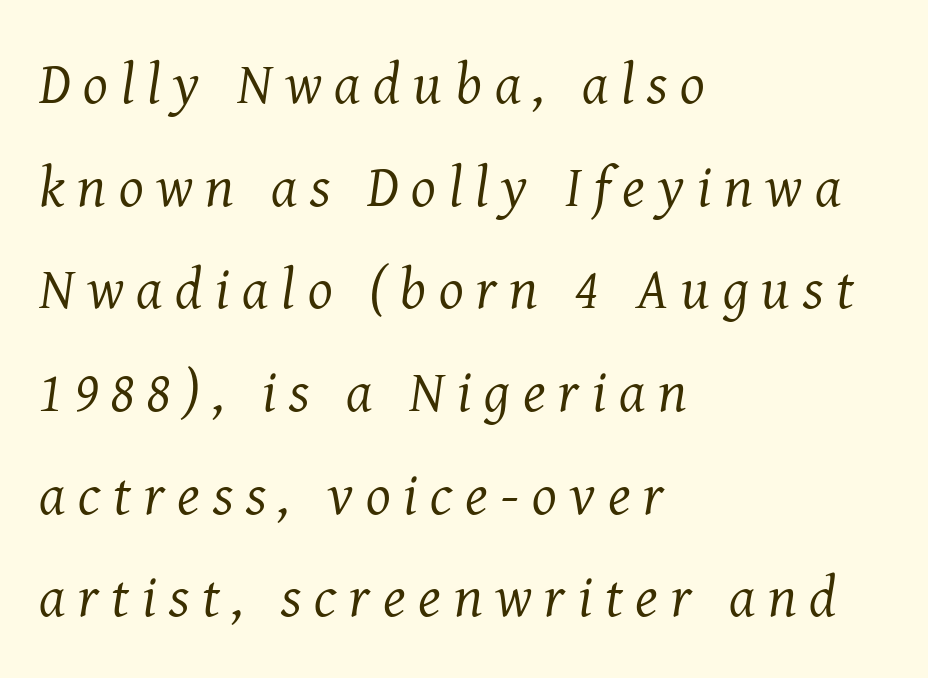
A typesetter would call this proportional, since set widths differ per character. Someone cranked the tracking dial way up on this one. The passage shown is not bold in any degree. The strip under each line holds only bare page. Observe the lean: these are italic letterforms.
